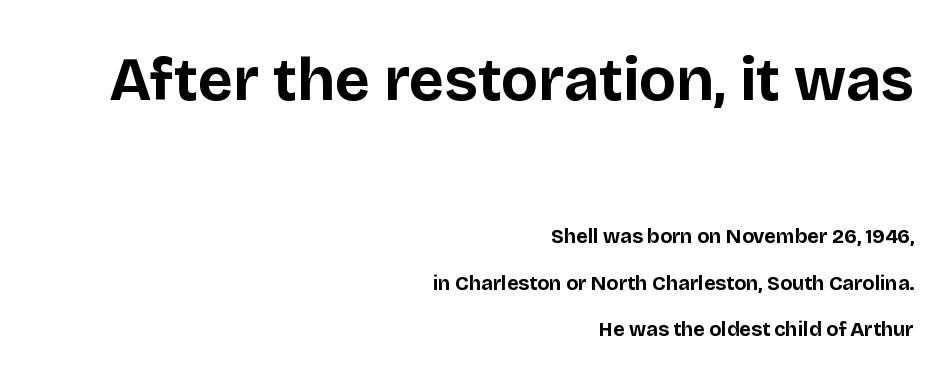
The image shows 61 px bold sans-serif type, upright; set right-aligned, loose line spacing (2.32x), normal letter spacing, not underlined; the first (top) block is 3.05x larger; low stroke contrast and a large x-height.
